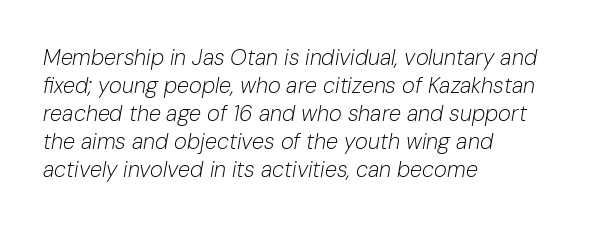
{"italic": "yes", "lean": "right", "slant_degrees": 10, "bold": "no", "underline": "no", "align": "left", "line_spacing": "normal", "line_spacing_ratio": 1.27, "letter_spacing": "normal", "letter_spacing_em": 0.0, "glyph_px": 22}
